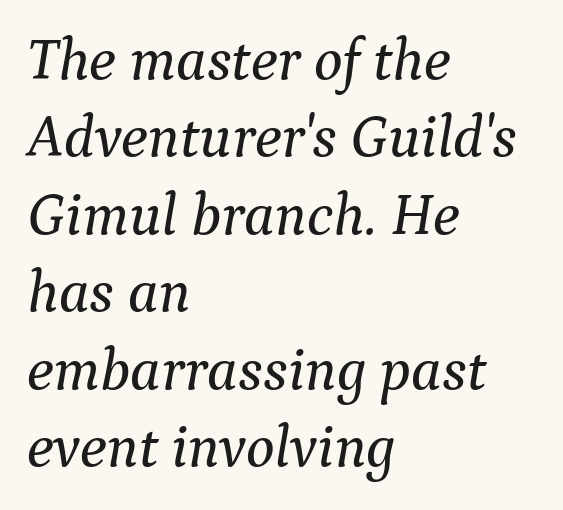
Character widths vary here, with narrow letters taking less room than wide ones. Are there feet on the stems? There are — it's a serif. Quick note: interline space is typical. What stands out about the letter spacing? Nothing — it is the standard amount. Has an underline been added? It has not. Which margin do the lines hug? The left one — the right edge is uneven.
